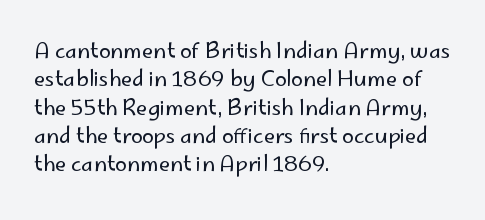
The image shows 21 px text type, upright; set left-aligned, normal line spacing (1.35x), normal letter spacing, not underlined.
